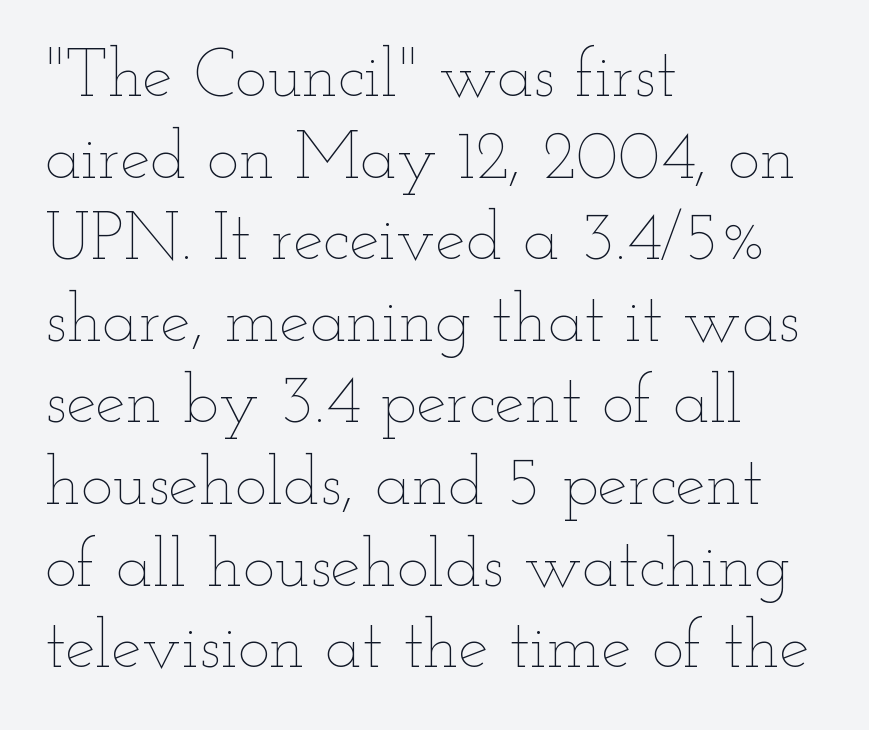
{"italic": "no", "bold": "no", "weight": "thin", "width": "wide", "stroke_contrast": "low", "x_height": "small", "monospaced": "no", "underline": "no", "align": "left", "line_spacing_ratio": 1.2, "letter_spacing": "normal", "letter_spacing_em": 0.0, "glyph_px": 68}
